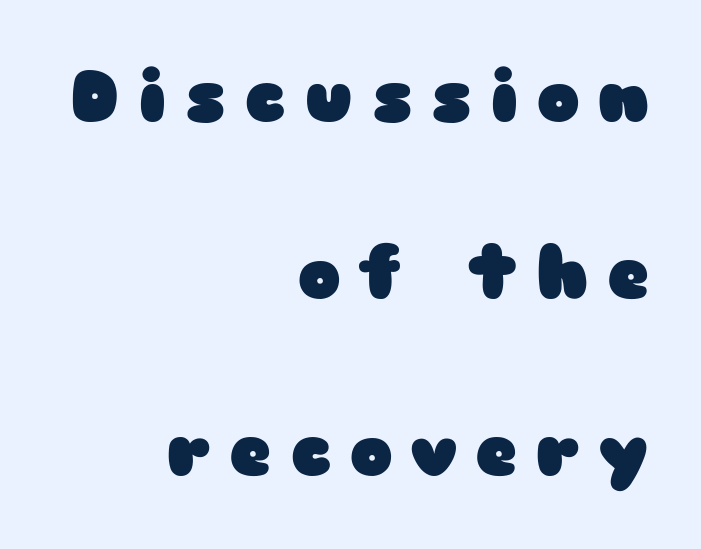
{"serif": "no", "italic": "no", "bold": "yes", "weight": "heavy", "width": "wide", "stroke_contrast": "low", "x_height": "medium", "monospaced": "no", "underline": "no", "align": "right", "line_spacing": "loose", "line_spacing_ratio": 2.46, "letter_spacing": "wide", "letter_spacing_em": 0.26, "glyph_px": 72}
